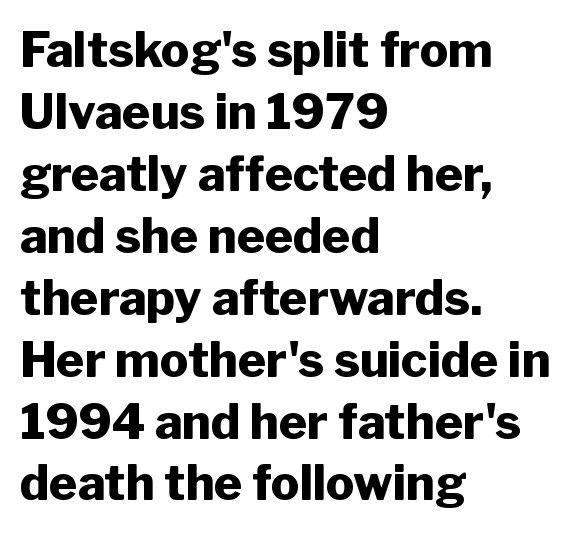
{"serif": "no", "italic": "no", "bold": "yes", "weight": "heavy", "width": "normal", "stroke_contrast": "low", "x_height": "medium", "monospaced": "no", "underline": "no", "align": "left", "line_spacing": "normal", "line_spacing_ratio": 1.29, "letter_spacing": "normal", "letter_spacing_em": 0.0, "glyph_px": 48}
